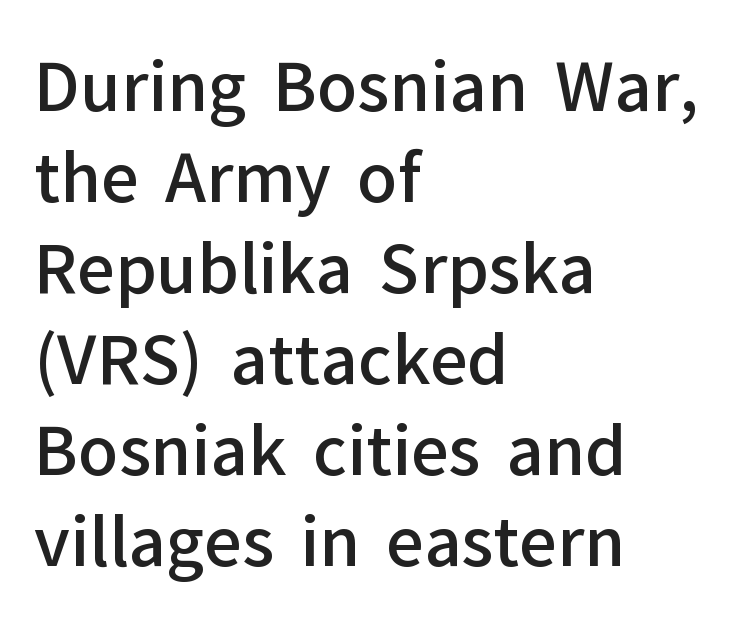
{"serif": "no", "italic": "no", "bold": "semi", "weight": "semibold", "width": "normal", "stroke_contrast": "low", "x_height": "medium", "monospaced": "no", "underline": "no", "align": "left", "line_spacing": "normal", "line_spacing_ratio": 1.38, "letter_spacing": "normal", "letter_spacing_em": 0.0, "glyph_px": 66}
